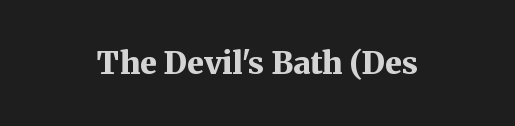
{"serif": "yes", "italic": "no", "bold": "yes", "weight": "bold", "width": "normal", "stroke_contrast": "medium", "x_height": "medium", "monospaced": "no", "underline": "no", "align": "center", "letter_spacing": "normal", "letter_spacing_em": 0.0, "glyph_px": 31}
